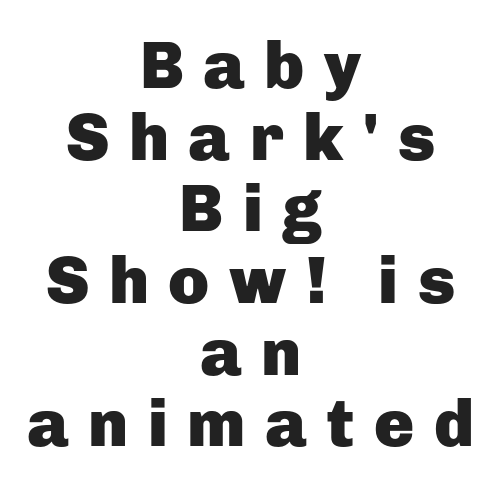
Q: Is the text bold? A: Yes.
Q: Is the text italic (slanted)? A: No, it is upright.
Q: Is the typeface a serif or a sans-serif typeface? A: Sans-serif.
Q: Is the text underlined? A: No.
Q: How is the paragraph aligned? A: Centered.
Q: Is the spacing between letters normal or unusually wide? A: Unusually wide.
Q: Is the spacing between lines tight, normal or loose? A: Tight.
Q: Width (condensed, normal, or wide)? A: Normal.
Q: Stroke contrast? A: Low.
Q: x-height? A: Medium.
Q: Monospaced? A: No.
